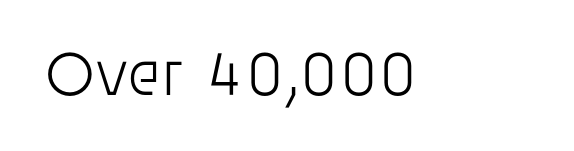
The image shows 64 px light sans-serif type, upright; set normal letter spacing, not underlined; low stroke contrast and a large x-height.
